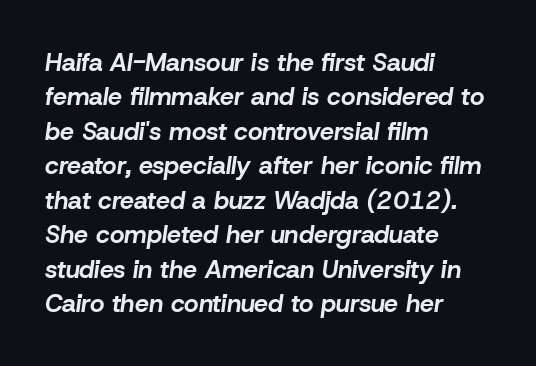
The image shows 25 px bold type, italic (leaning right); set left-aligned, normal line spacing (1.38x), normal letter spacing, not underlined.
